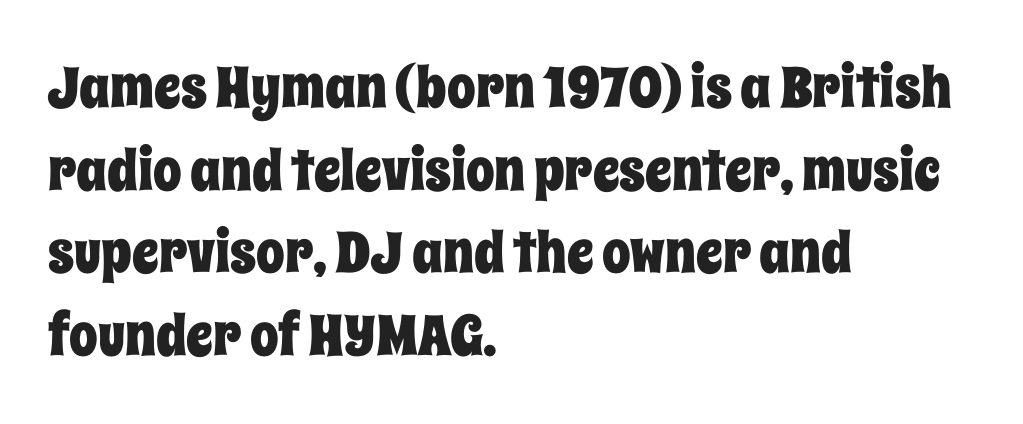
{"italic": "no", "width": "condensed", "stroke_contrast": "low", "x_height": "large", "monospaced": "no", "underline": "no", "align": "left", "line_spacing": "normal", "line_spacing_ratio": 1.45, "letter_spacing": "normal", "letter_spacing_em": 0.0, "glyph_px": 57}
